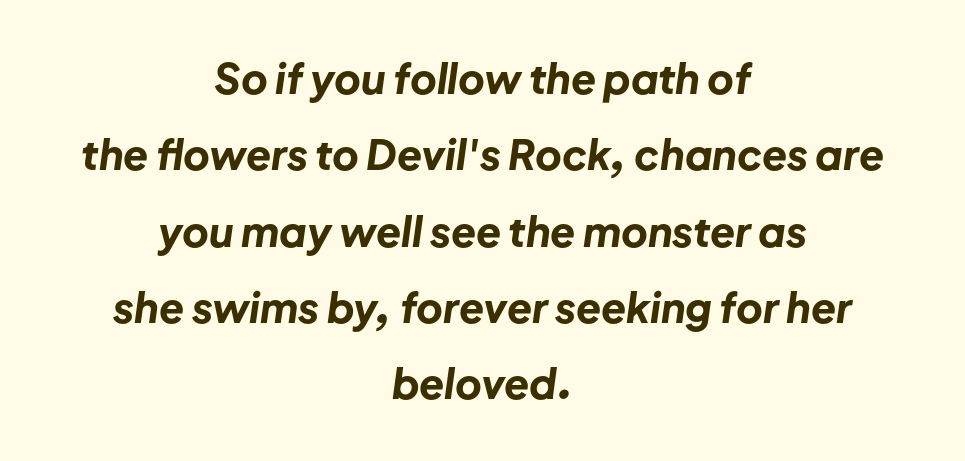
{"italic": "yes", "lean": "right", "slant_degrees": 8, "bold": "yes", "weight": "bold", "width": "normal", "stroke_contrast": "low", "x_height": "medium", "monospaced": "no", "underline": "no", "align": "center", "line_spacing_ratio": 1.86, "letter_spacing": "normal", "letter_spacing_em": 0.0, "glyph_px": 41}
